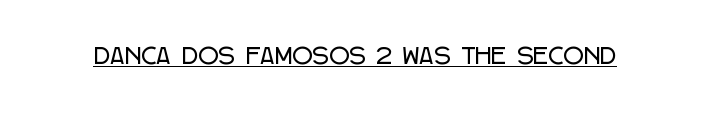
Compared with typical body copy, the letter spacing here is the same. Honestly, the underline is the first thing you notice here. No italicization has been applied; the sample stays upright.
